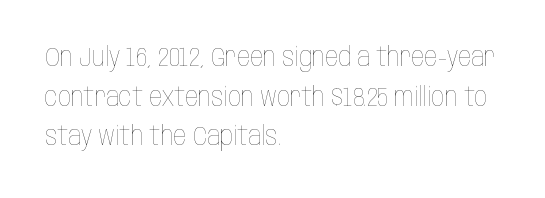
Q: Is the text bold? A: No.
Q: Is the text italic (slanted)? A: No, it is upright.
Q: Is the text underlined? A: No.
Q: How is the paragraph aligned? A: Left-aligned.
Q: Is the spacing between letters normal or unusually wide? A: Normal.
Q: Is the spacing between lines tight, normal or loose? A: Normal.
